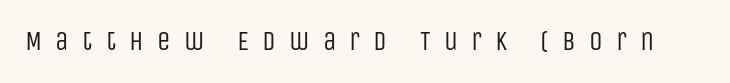
The image shows 27 px text type, upright; set unusually wide letter spacing (+0.49 em), not underlined.
